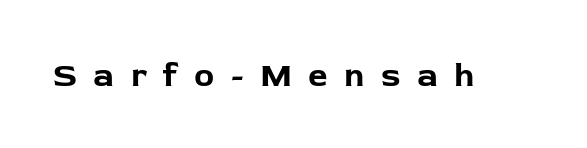
The image shows 34 px bold sans-serif type, upright; set unusually wide letter spacing (+0.48 em), not underlined; low stroke contrast and a medium x-height.
